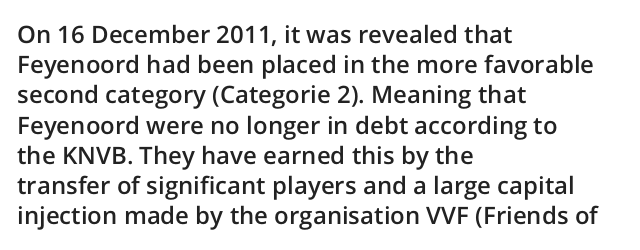
Q: Is the text bold? A: Semi-bold.
Q: Is the text italic (slanted)? A: No, it is upright.
Q: Is the text underlined? A: No.
Q: How is the paragraph aligned? A: Left-aligned.
Q: Is the spacing between letters normal or unusually wide? A: Normal.
Q: Is the spacing between lines tight, normal or loose? A: Normal.
